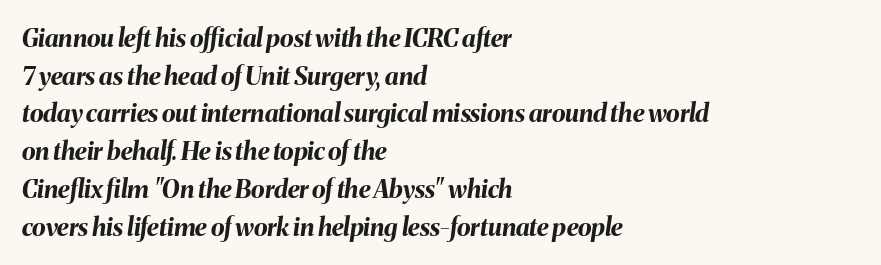
The image shows 25 px bold type, italic (leaning right); set left-aligned, normal line spacing (1.51x), normal letter spacing, not underlined.
